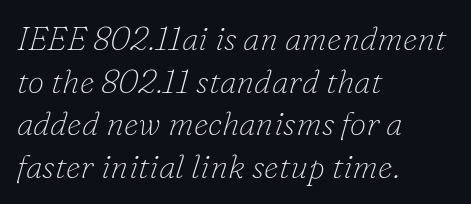
The image shows 33 px thin serif type, italic (leaning right); set left-aligned, normal line spacing (1.29x), normal letter spacing, not underlined; low stroke contrast and a small x-height.
